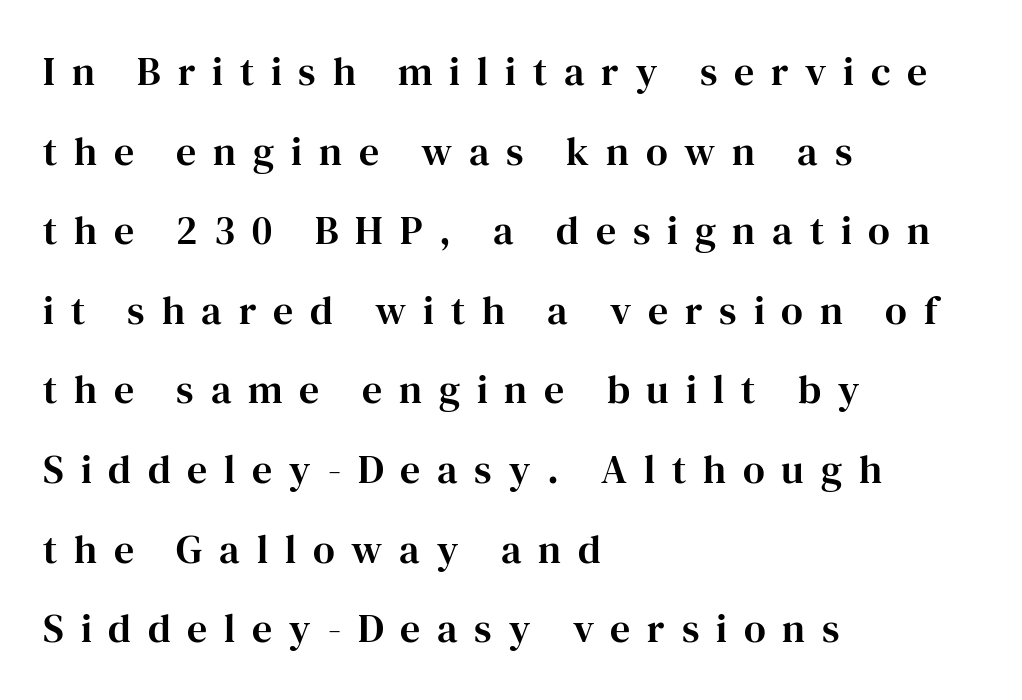
{"serif": "yes", "italic": "no", "width": "normal", "stroke_contrast": "high", "x_height": "medium", "monospaced": "no", "underline": "no", "align": "left", "line_spacing": "loose", "line_spacing_ratio": 1.99, "letter_spacing": "wide", "letter_spacing_em": 0.42, "glyph_px": 40}
